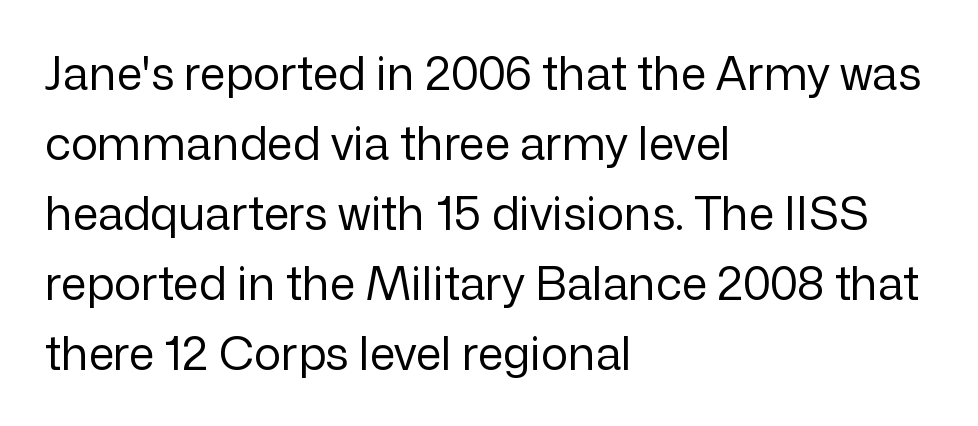
{"serif": "no", "italic": "no", "bold": "no", "weight": "regular", "width": "normal", "stroke_contrast": "low", "x_height": "medium", "monospaced": "no", "underline": "no", "align": "left", "line_spacing": "normal", "line_spacing_ratio": 1.52, "letter_spacing": "normal", "letter_spacing_em": 0.0, "glyph_px": 46}
